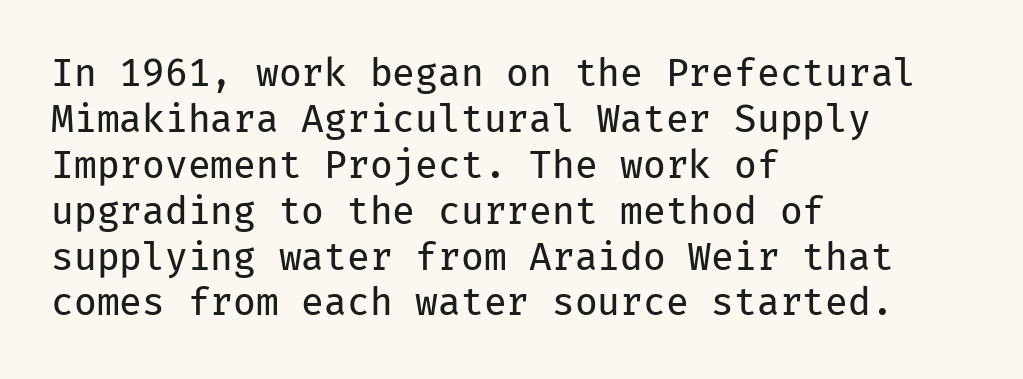
{"serif": "no", "italic": "no", "bold": "no", "weight": "regular", "width": "normal", "stroke_contrast": "low", "x_height": "medium", "monospaced": "yes", "underline": "no", "align": "left", "line_spacing_ratio": 1.24, "letter_spacing": "normal", "letter_spacing_em": 0.0, "glyph_px": 37}
